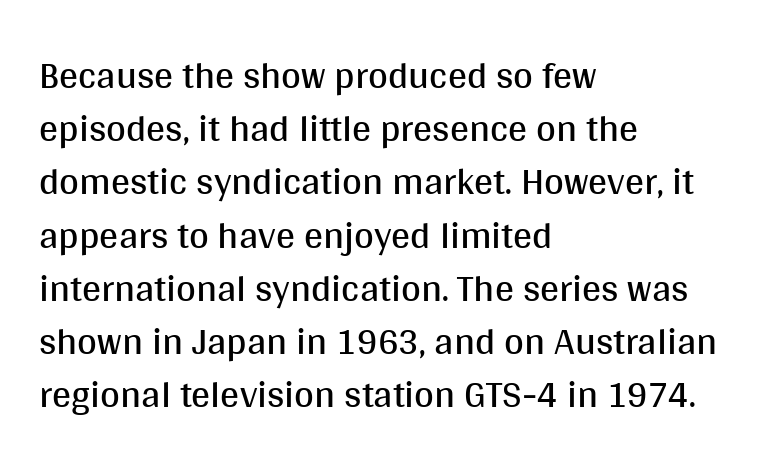
Q: Is the text bold? A: No.
Q: Is the text italic (slanted)? A: No, it is upright.
Q: Is the typeface a serif or a sans-serif typeface? A: Sans-serif.
Q: Is the text underlined? A: No.
Q: How is the paragraph aligned? A: Left-aligned.
Q: Is the spacing between letters normal or unusually wide? A: Normal.
Q: Is the spacing between lines tight, normal or loose? A: Normal.
Q: Width (condensed, normal, or wide)? A: Normal.
Q: Stroke contrast? A: Medium.
Q: x-height? A: Large.
Q: Monospaced? A: No.
